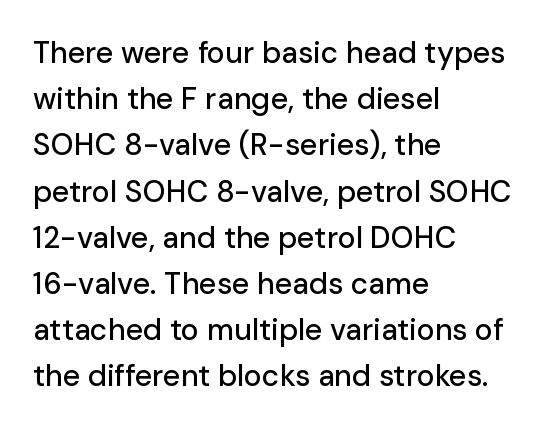
Q: Is the text italic (slanted)? A: No, it is upright.
Q: Is the typeface a serif or a sans-serif typeface? A: Sans-serif.
Q: Is the text underlined? A: No.
Q: How is the paragraph aligned? A: Left-aligned.
Q: Is the spacing between letters normal or unusually wide? A: Normal.
Q: Is the spacing between lines tight, normal or loose? A: Normal.
Q: Width (condensed, normal, or wide)? A: Normal.
Q: Stroke contrast? A: Low.
Q: x-height? A: Medium.
Q: Monospaced? A: No.
